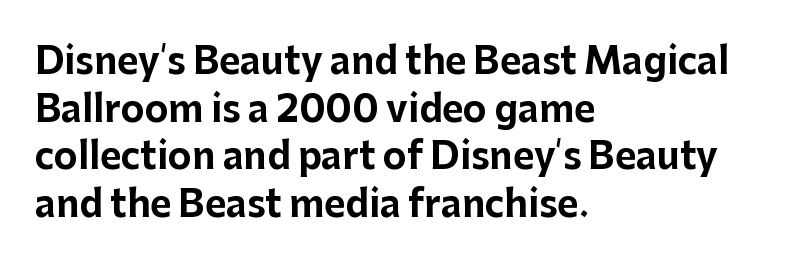
Does extra space separate the letters? No, they use regular spacing. One glance says typical: line gaps are just what's usual. A roman cut, with each character standing at attention. Look at the stroke-to-counter ratio: heavy, a bold. You could not count columns in this text — the font is proportionally spaced. A classic flush-left, rag-right setting is used for this passage.
